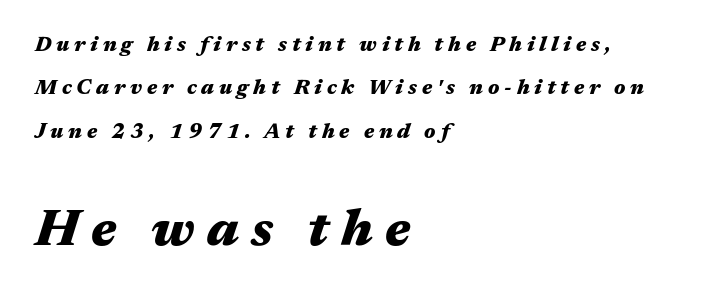
{"italic": "yes", "lean": "right", "slant_degrees": 17, "bold": "yes", "weight": "heavy", "width": "wide", "stroke_contrast": "medium", "x_height": "medium", "monospaced": "no", "underline": "no", "align": "left", "line_spacing": "loose", "line_spacing_ratio": 2.06, "letter_spacing": "wide", "letter_spacing_em": 0.23, "larger_block": "second", "size_ratio": 2.48, "glyph_px": 52}
